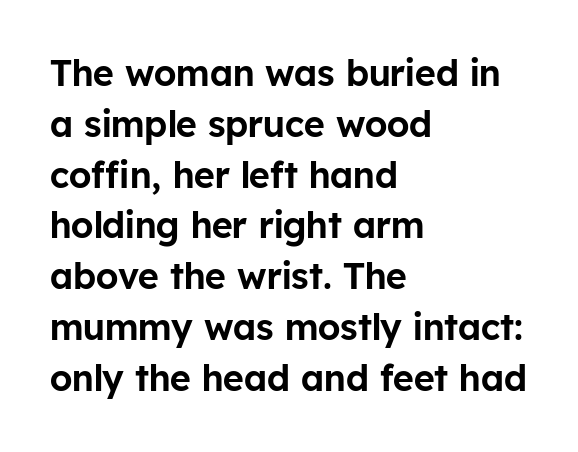
Q: Is the text italic (slanted)? A: No, it is upright.
Q: Is the typeface a serif or a sans-serif typeface? A: Sans-serif.
Q: Is the text underlined? A: No.
Q: How is the paragraph aligned? A: Left-aligned.
Q: Is the spacing between letters normal or unusually wide? A: Normal.
Q: Is the spacing between lines tight, normal or loose? A: Normal.
Q: Width (condensed, normal, or wide)? A: Normal.
Q: Stroke contrast? A: Low.
Q: x-height? A: Medium.
Q: Monospaced? A: No.
